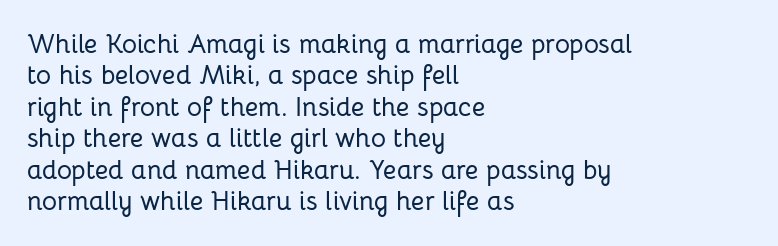
Tracking value appears to be zero — textbook default spacing. Rendered with straight, roman letterforms. Short and long lines alike share a common starting point at left. A bare baseline throughout the passage.
